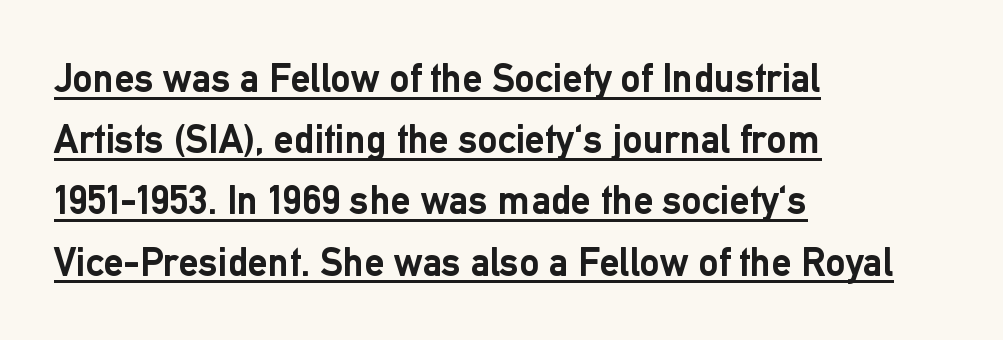
Nothing unusual about the tracking: characters are spaced as the font intends. Heavy, bold letterforms. A continuous stroke trails under the words, as in a hyperlink. Style check: upright. The space between consecutive lines is moderate. Visually the block forms a straight wall on the left and a jagged coastline on the right.
